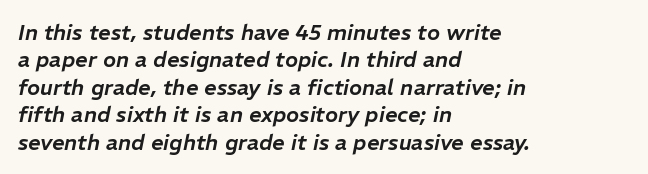
This sample keeps an unexceptional amount of space between lines. What stands out about the letter spacing? Nothing — it is the standard amount. Quick note: italic. Is the block centered? No — it sits flush against the left margin. The gap between lines stays unmarked.
